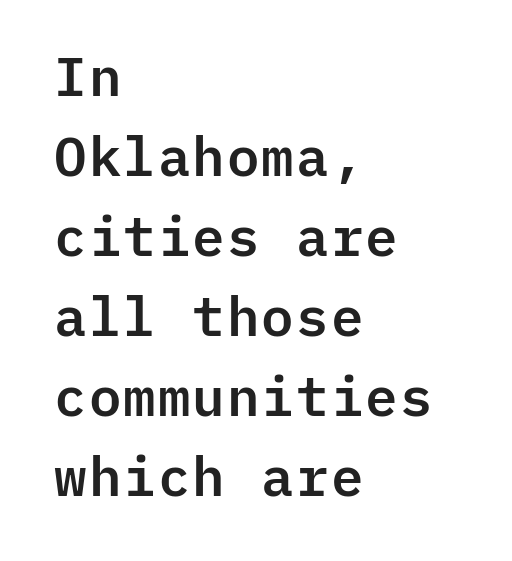
{"serif": "no", "italic": "no", "width": "normal", "stroke_contrast": "low", "x_height": "medium", "monospaced": "yes", "underline": "no", "align": "left", "line_spacing": "normal", "line_spacing_ratio": 1.48, "letter_spacing": "normal", "letter_spacing_em": 0.0, "glyph_px": 54}
